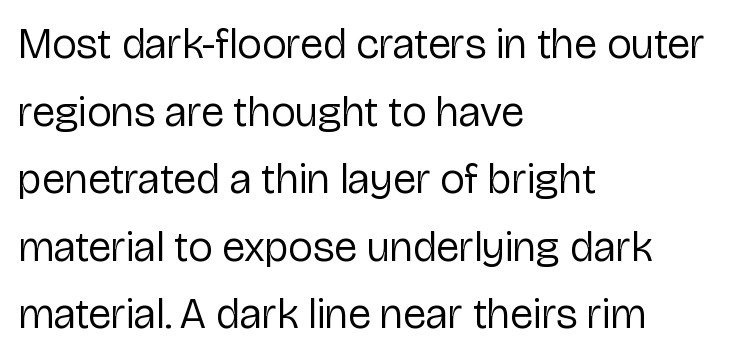
Caption: multi-line text, flush left, ragged right. A typesetter would call this proportional, since set widths differ per character. The space beneath each line is pristine and unruled. The lettering holds an erect, upright posture throughout. Caption: standard tracking, unaltered. The weight would be labelled regular, book, light, or lighter still.
